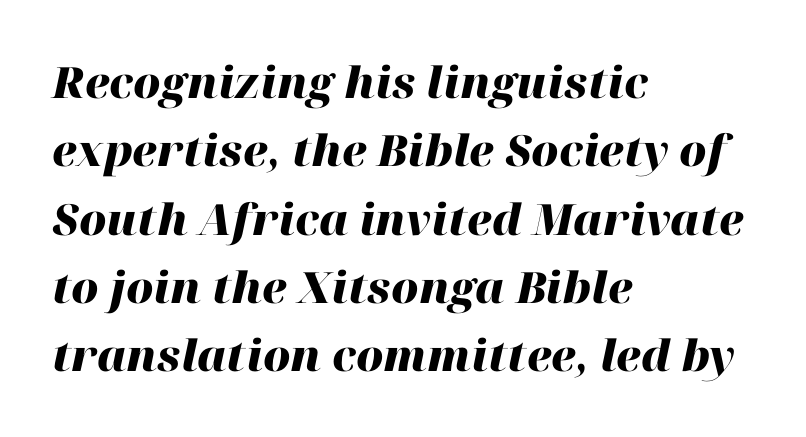
Slant detected: the letters are inclined. The string is rendered with underlining switched off. The letters are bold, with thick, heavy strokes. There is no visible air inserted between adjacent glyphs. Interline gaps are of average width in this sample. Proportional: the letters do not fall into vertical columns.
